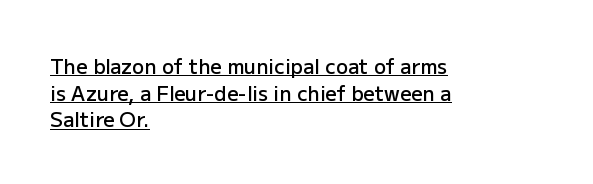
Q: Is the text bold? A: Semi-bold.
Q: Is the text italic (slanted)? A: No, it is upright.
Q: Is the text underlined? A: Yes.
Q: How is the paragraph aligned? A: Left-aligned.
Q: Is the spacing between letters normal or unusually wide? A: Normal.
Q: Is the spacing between lines tight, normal or loose? A: Normal.
